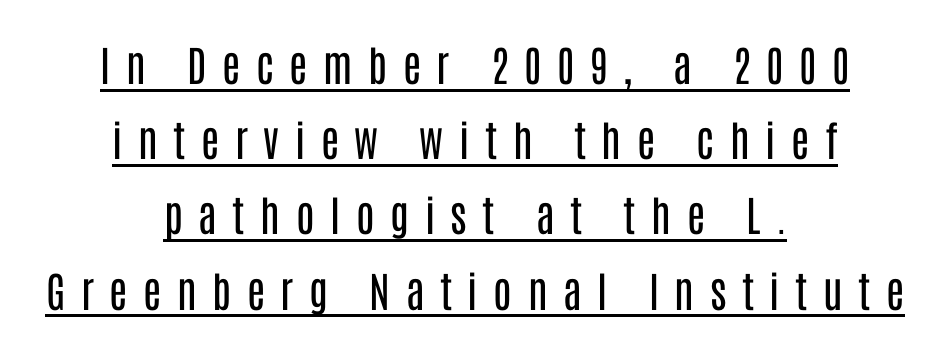
The image shows 42 px regular-weight, condensed sans-serif type, upright; set centered, line spacing 1.79x, unusually wide letter spacing (+0.37 em), underlined; low stroke contrast and a large x-height.
